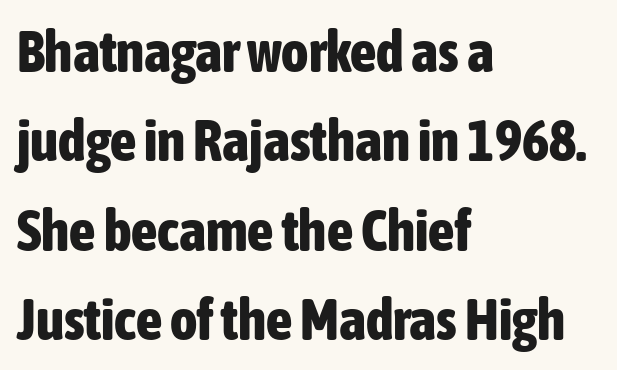
{"serif": "no", "italic": "no", "bold": "yes", "weight": "bold", "width": "condensed", "stroke_contrast": "low", "x_height": "medium", "monospaced": "no", "underline": "no", "align": "left", "line_spacing": "normal", "line_spacing_ratio": 1.54, "letter_spacing": "normal", "letter_spacing_em": 0.0, "glyph_px": 58}
